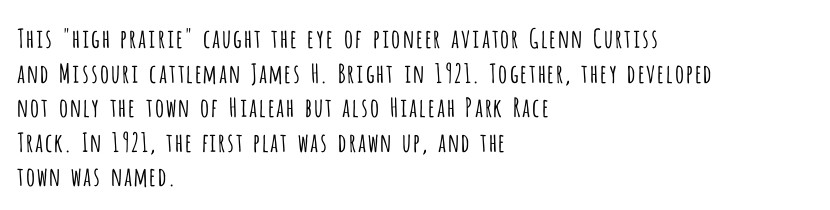
{"italic": "no", "bold": "no", "underline": "no", "align": "left", "line_spacing": "normal", "line_spacing_ratio": 1.33, "letter_spacing": "normal", "letter_spacing_em": 0.0, "glyph_px": 26}
